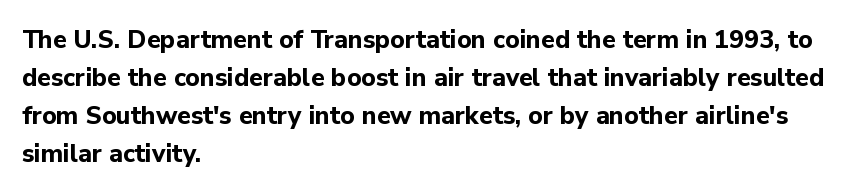
Leftover space on each line is placed entirely after the last word. Normally led — the rows are evenly, conventionally spaced. Type without underlining. Here the glyphs are tracked normally, forming tight word shapes.
